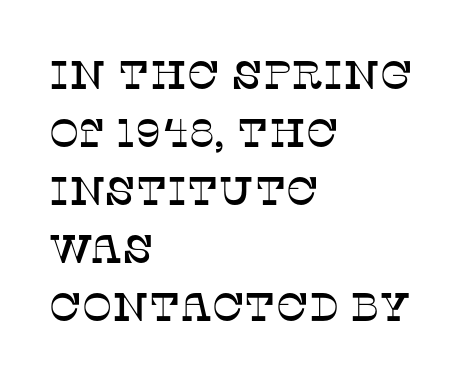
The image shows 40 px serif type, upright; set left-aligned, normal line spacing (1.45x), normal letter spacing, not underlined; low stroke contrast and a large x-height.
